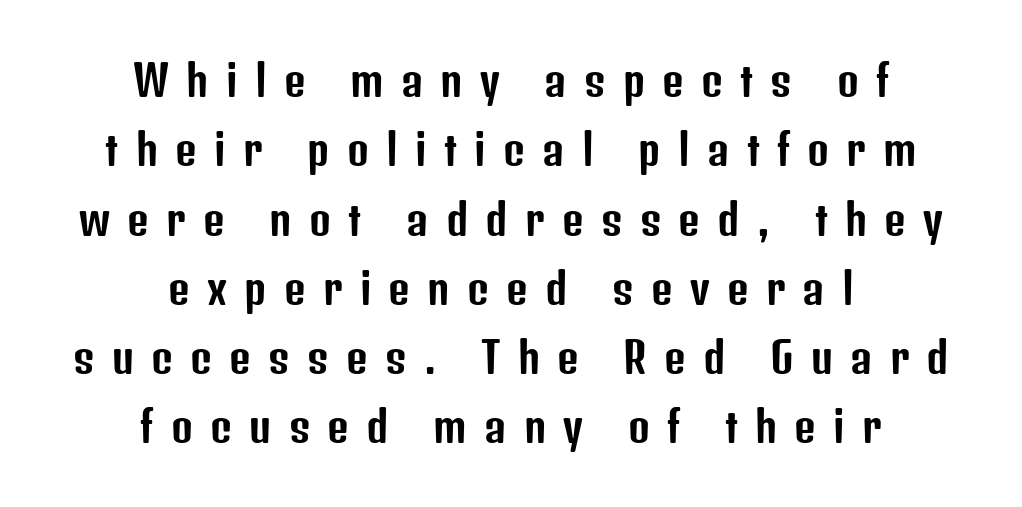
Think of a printed novel: that variable character pitch is what you see here. The lettering stays uniformly vertical, giving the passage a roman look. Serif or sans? Sans — the stroke terminals are bare. You could only call the tracking loose — the letters float apart. Check under the words: just untouched page. Students, observe: this is what conventionally led text looks like.
